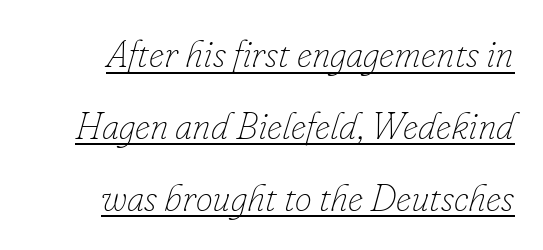
Bold? No — there's no thickening of the strokes. Designer's note — italics engaged. The sample's only ornament is a line tracing under the words. A typesetter would call this zero additional tracking.
